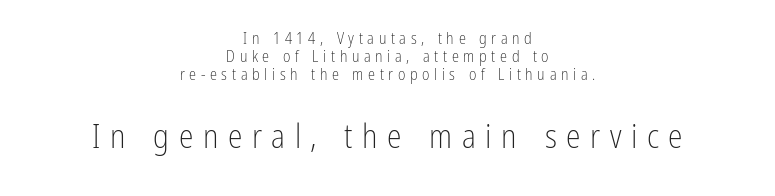
Very little white space separates one row of letters from the next. Examine the stroke ends and you'll find no serifs. A bare baseline throughout the passage. The face used here is rendered with a markedly widened letterfit.
